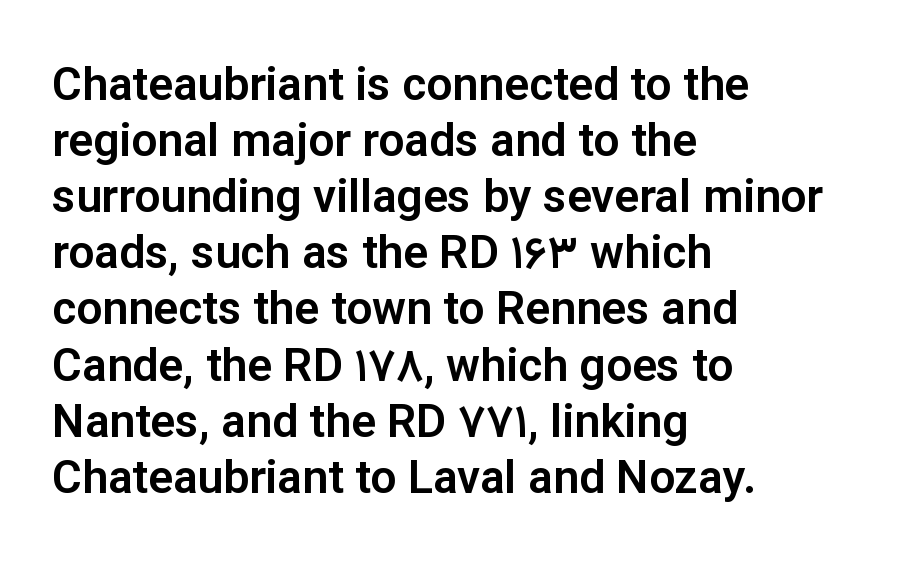
{"serif": "no", "italic": "no", "width": "normal", "stroke_contrast": "low", "x_height": "medium", "monospaced": "no", "underline": "no", "align": "left", "line_spacing_ratio": 1.22, "letter_spacing": "normal", "letter_spacing_em": 0.0, "glyph_px": 46}
